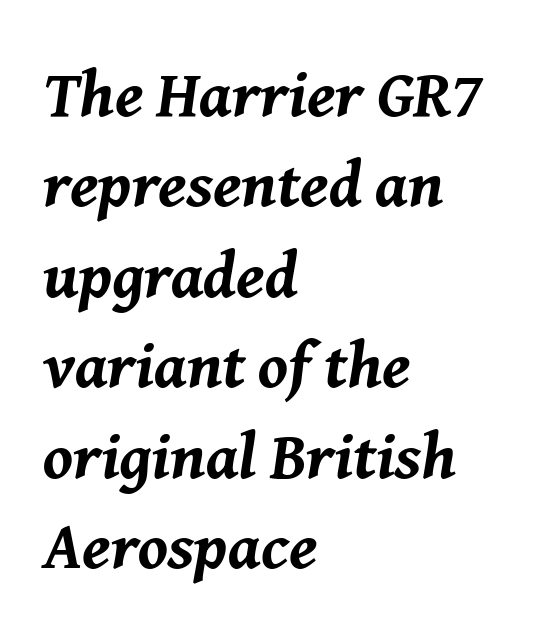
{"italic": "yes", "lean": "right", "slant_degrees": 8, "bold": "yes", "weight": "bold", "width": "normal", "stroke_contrast": "medium", "x_height": "medium", "monospaced": "no", "underline": "no", "align": "left", "line_spacing": "normal", "line_spacing_ratio": 1.37, "letter_spacing": "normal", "letter_spacing_em": 0.0, "glyph_px": 66}
